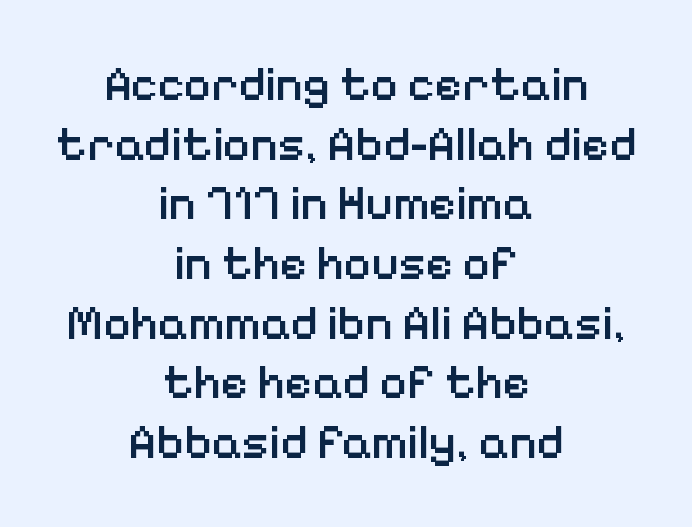
Is the type bold? Partly — it's a semibold, heavier than regular but not fully bold. Teacher's note: observe the equal gaps on both sides — that is centered alignment. Each new line begins a customary step beneath the previous one. This rendering employs a face without finishing strokes, i.e., a sans-serif. The specimen reads as upright at a glance.
